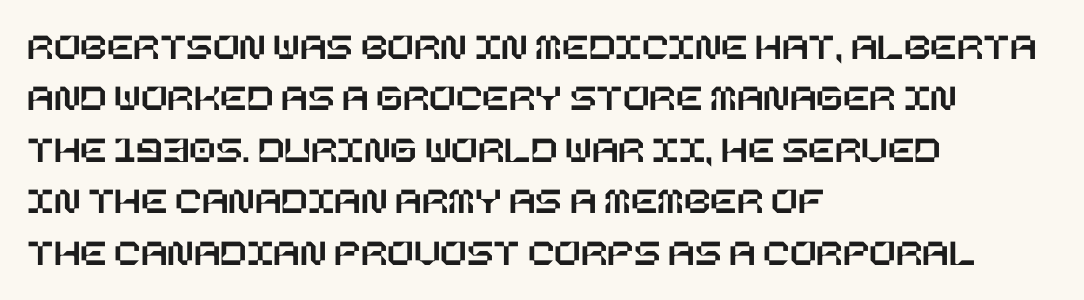
You could call the tracking neutral — neither tight nor loose. A classic flush-left, rag-right setting is used for this passage. Each new line begins a customary step beneath the previous one. Upright lettering throughout. Anything drawn beneath the words? Only blank space.
